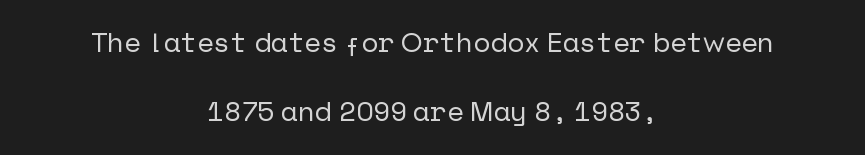
The image shows 28 px sans-serif type, upright; set centered, loose line spacing (2.48x), normal letter spacing, not underlined; low stroke contrast and a medium x-height.
